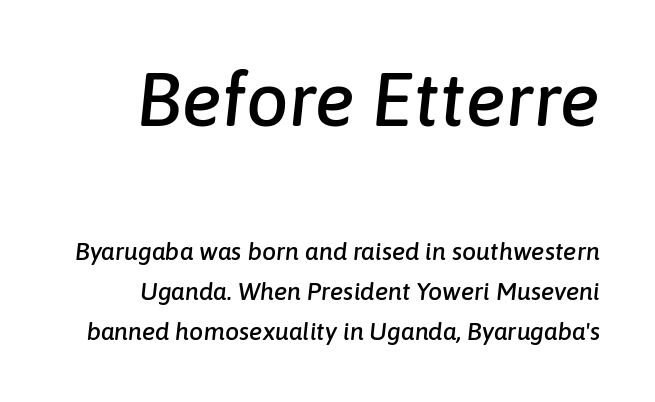
A typesetter would call this zero additional tracking. Caption: multi-line text, flush right, ragged left. Is this a fixed-width face? No — the glyphs have proportional, varying widths. These lines sit exactly where default settings would place them. Scale decreases going downward across the two blocks. Has an underline been added? It has not.
